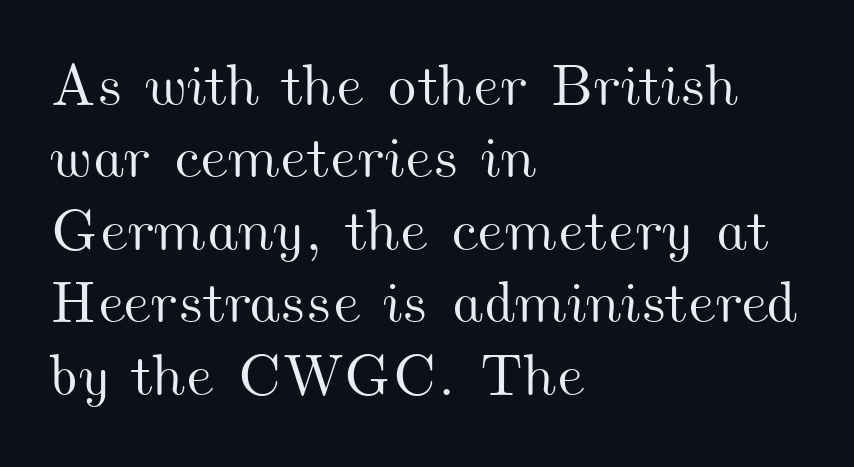
The image shows 58 px wide type; set left-aligned, normal line spacing (1.25x), normal letter spacing, not underlined; medium stroke contrast and a small x-height.
